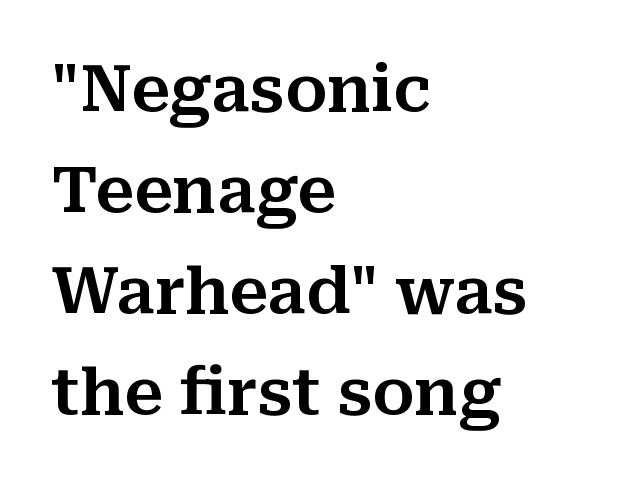
The image shows 64 px serif type, upright; set left-aligned, normal line spacing (1.58x), normal letter spacing, not underlined; medium stroke contrast and a medium x-height.
